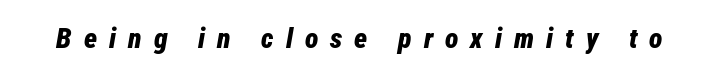
Tracking here is generous; glyphs stand well apart from one another. Varying glyph widths throughout — classic text-font behaviour. Stroke thickness is high; the sample reads as a true bold. Slant detected: the letters are inclined. The string is rendered with underlining switched off.
